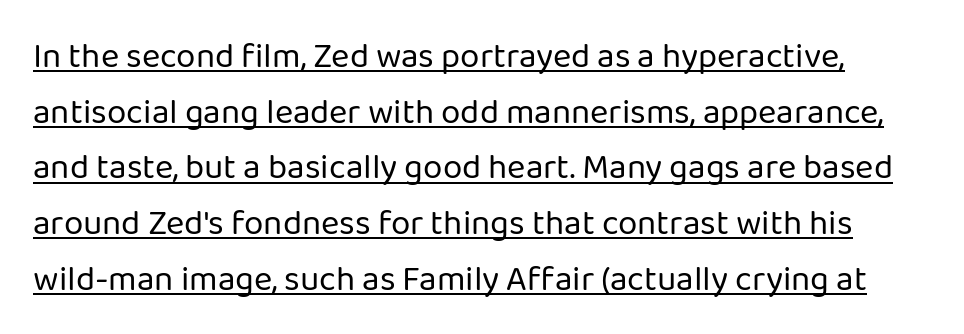
The image shows 35 px regular-weight sans-serif type, upright; set normal line spacing (1.59x), normal letter spacing, underlined; low stroke contrast and a medium x-height.
